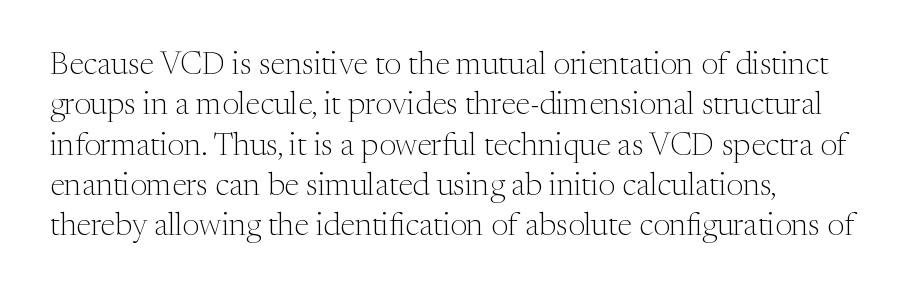
{"serif": "yes", "italic": "no", "bold": "no", "weight": "light", "width": "normal", "stroke_contrast": "medium", "x_height": "medium", "monospaced": "no", "underline": "no", "line_spacing": "normal", "line_spacing_ratio": 1.26, "letter_spacing": "normal", "letter_spacing_em": 0.0, "glyph_px": 32}
